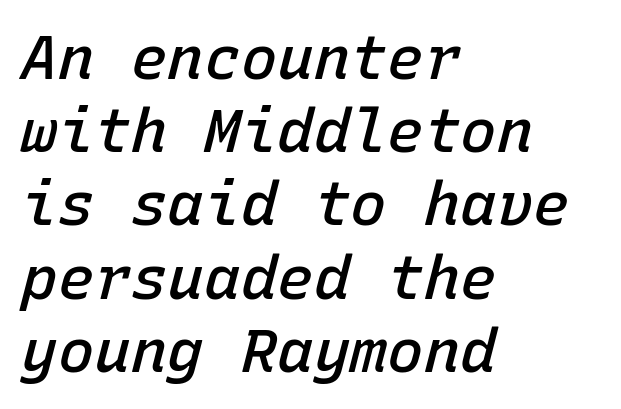
You could count columns in this text — the font is strictly monospaced. Posture: slanted. Line beginnings align vertically; line endings do not. How heavy is the stroke? Medium-heavy — a semibold, shy of bold. The type is set solid horizontally, with unmodified tracking.
